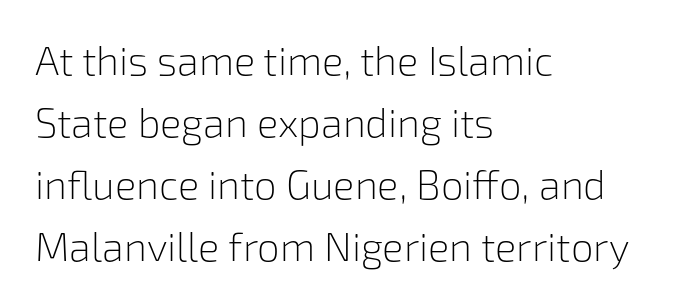
The passage shown is not underscored anywhere. These glyphs show unthickened strokes, regular width or finer. Vertical strokes here are truly vertical. Varying glyph widths throughout — classic text-font behaviour. Letterform terminals end flat and unadorned throughout the passage.
